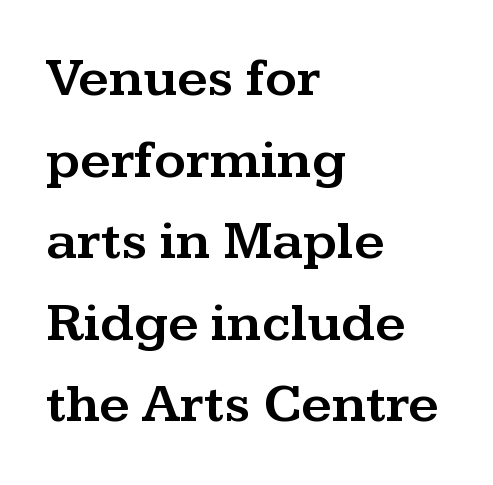
{"serif": "yes", "italic": "no", "width": "wide", "stroke_contrast": "medium", "x_height": "medium", "monospaced": "no", "underline": "no", "align": "left", "line_spacing": "normal", "line_spacing_ratio": 1.51, "letter_spacing": "normal", "letter_spacing_em": 0.0, "glyph_px": 54}
